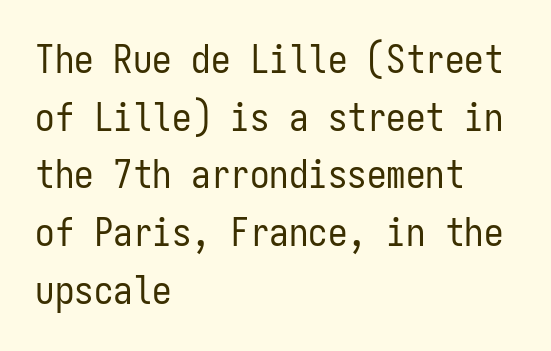
The image shows 39 px regular-weight, condensed sans-serif type, upright, monospaced; set left-aligned, normal line spacing (1.48x), normal letter spacing, not underlined; low stroke contrast and a medium x-height.
